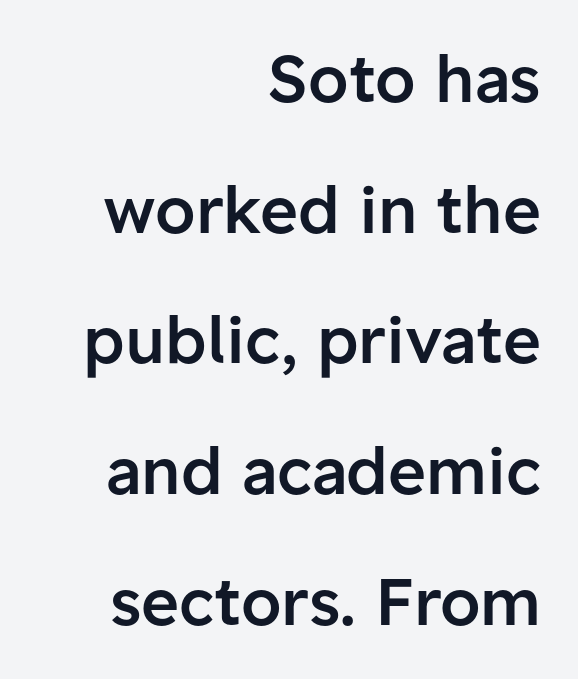
Q: Is the text bold? A: Semi-bold.
Q: Is the text italic (slanted)? A: No, it is upright.
Q: Is the typeface a serif or a sans-serif typeface? A: Sans-serif.
Q: Is the text underlined? A: No.
Q: How is the paragraph aligned? A: Right-aligned.
Q: Is the spacing between letters normal or unusually wide? A: Normal.
Q: Is the spacing between lines tight, normal or loose? A: Loose.
Q: Width (condensed, normal, or wide)? A: Normal.
Q: Stroke contrast? A: Low.
Q: x-height? A: Medium.
Q: Monospaced? A: No.
